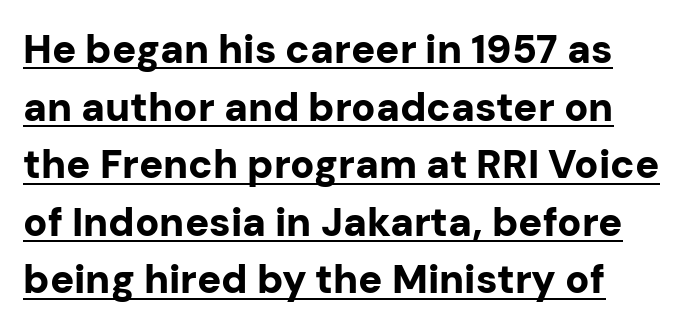
{"serif": "no", "italic": "no", "bold": "yes", "weight": "bold", "width": "normal", "stroke_contrast": "low", "x_height": "medium", "monospaced": "no", "underline": "yes", "line_spacing": "normal", "line_spacing_ratio": 1.44, "letter_spacing": "normal", "letter_spacing_em": 0.0, "glyph_px": 40}
